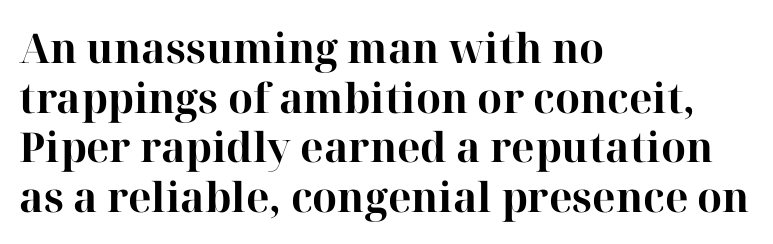
The gaps between neighbouring characters are ordinary and unremarkable. Typographically, this falls in the serif category. Character widths vary here, with narrow letters taking less room than wide ones. If you drew a line through each stem, it would be perfectly vertical.
